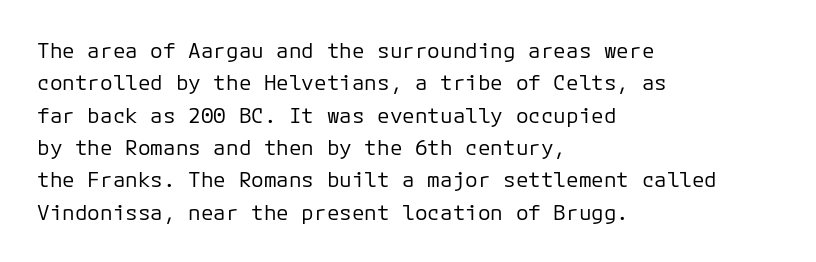
Q: Is the text bold? A: No.
Q: Is the text italic (slanted)? A: No, it is upright.
Q: Is the text underlined? A: No.
Q: How is the paragraph aligned? A: Left-aligned.
Q: Is the spacing between letters normal or unusually wide? A: Normal.
Q: Is the spacing between lines tight, normal or loose? A: Normal.
